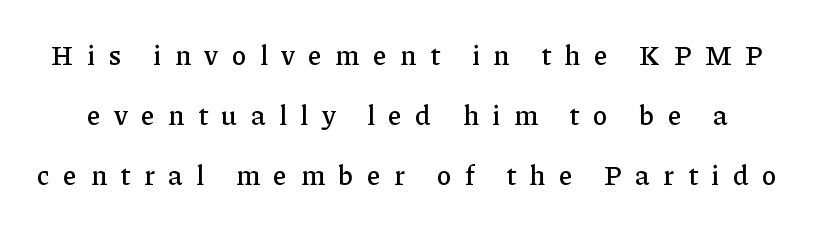
Q: Is the text italic (slanted)? A: No, it is upright.
Q: Is the text underlined? A: No.
Q: Is the spacing between letters normal or unusually wide? A: Unusually wide.
Q: Is the spacing between lines tight, normal or loose? A: Loose.
